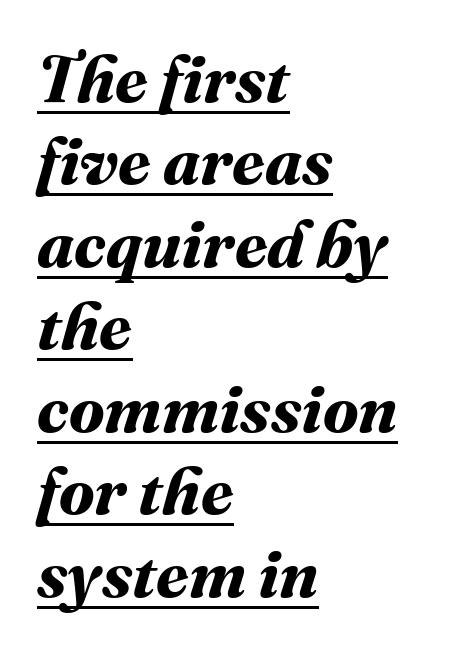
Q: Is the text bold? A: Yes.
Q: Is the text underlined? A: Yes.
Q: How is the paragraph aligned? A: Left-aligned.
Q: Is the spacing between letters normal or unusually wide? A: Normal.
Q: Is the spacing between lines tight, normal or loose? A: Normal.
Q: Width (condensed, normal, or wide)? A: Normal.
Q: Stroke contrast? A: Medium.
Q: x-height? A: Medium.
Q: Monospaced? A: No.
